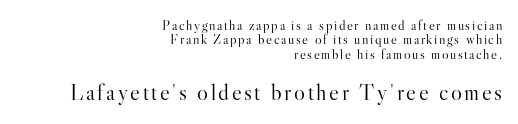
Q: Is the text bold? A: No.
Q: Is the text italic (slanted)? A: No, it is upright.
Q: Is the text underlined? A: No.
Q: How is the paragraph aligned? A: Right-aligned.
Q: Is the spacing between lines tight, normal or loose? A: Tight.
Q: Which block of text is set in a larger size, the first (top) or the second (bottom)? A: The second (bottom) one.
